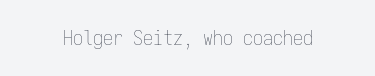
{"italic": "no", "bold": "no", "underline": "no", "letter_spacing": "normal", "letter_spacing_em": 0.0, "glyph_px": 20}
